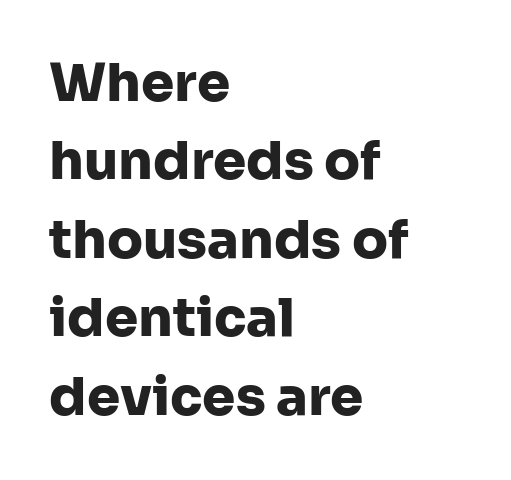
{"serif": "no", "italic": "no", "bold": "yes", "weight": "heavy", "width": "normal", "stroke_contrast": "low", "x_height": "medium", "monospaced": "no", "underline": "no", "align": "left", "line_spacing": "normal", "line_spacing_ratio": 1.48, "letter_spacing": "normal", "letter_spacing_em": 0.0, "glyph_px": 53}
